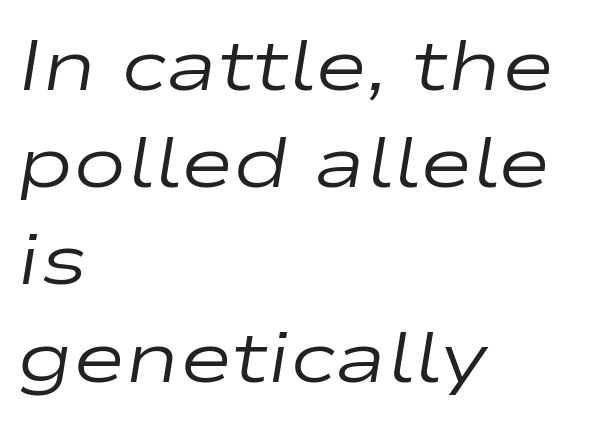
One glance says typical: line gaps are just what's usual. Note the varied advance widths — an 'i' is clearly narrower than an 'm'. Visually the block forms a straight wall on the left and a jagged coastline on the right. Rendered with sloped, italic letterforms.
